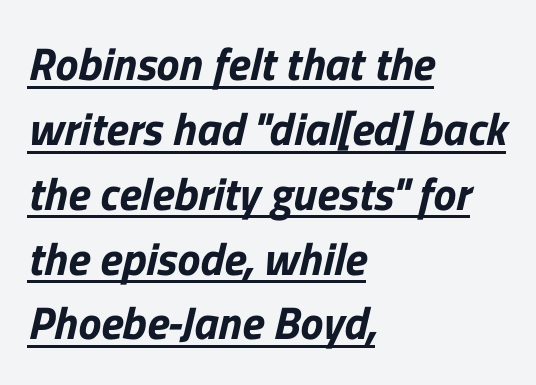
{"serif": "no", "width": "normal", "stroke_contrast": "low", "x_height": "medium", "monospaced": "no", "underline": "yes", "align": "left", "line_spacing": "normal", "line_spacing_ratio": 1.41, "letter_spacing": "normal", "letter_spacing_em": 0.0, "glyph_px": 46}
